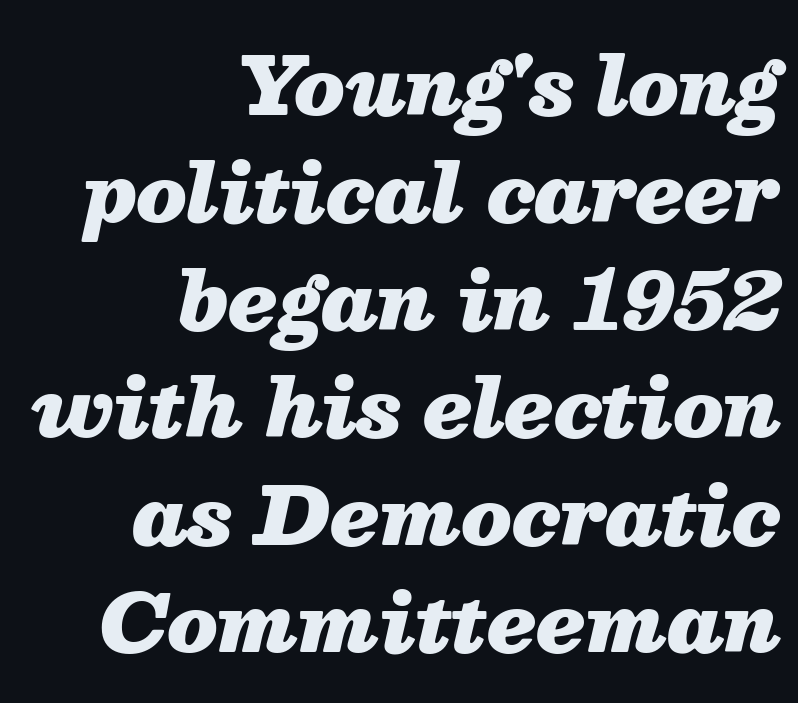
Q: Is the text bold? A: Yes.
Q: Is the text italic (slanted)? A: Yes, it leans right by about 13 degrees.
Q: Is the text underlined? A: No.
Q: How is the paragraph aligned? A: Right-aligned.
Q: Is the spacing between letters normal or unusually wide? A: Normal.
Q: Is the spacing between lines tight, normal or loose? A: Normal.
Q: Width (condensed, normal, or wide)? A: Normal.
Q: Stroke contrast? A: Medium.
Q: x-height? A: Medium.
Q: Monospaced? A: No.
